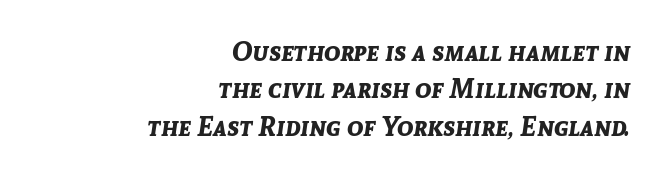
The setting favours the right margin, as signatures and pull-quotes sometimes do. Chunky letters — that's bold for sure. This sample uses an oblique cut, with every glyph tilted off the vertical. The glyphs are unaccompanied by any horizontal stroke below them. Honestly, the row spacing looks completely unremarkable.
